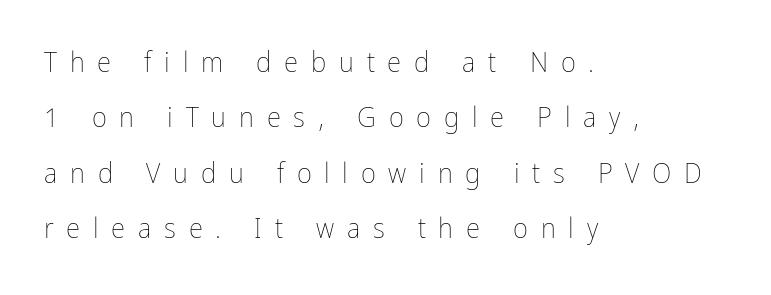
{"italic": "no", "bold": "no", "weight": "thin", "width": "condensed", "stroke_contrast": "low", "x_height": "medium", "monospaced": "no", "underline": "no", "align": "left", "line_spacing": "loose", "line_spacing_ratio": 1.91, "letter_spacing": "wide", "letter_spacing_em": 0.44, "glyph_px": 29}
